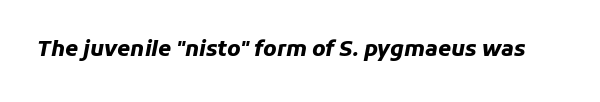
Pretty heavy lettering here — definitely bold. Each word holds together tightly as a unit, with standard inter-letter gaps. Emphasis-style slanted type is in use. Only glyphs here, with clear space below each row.
